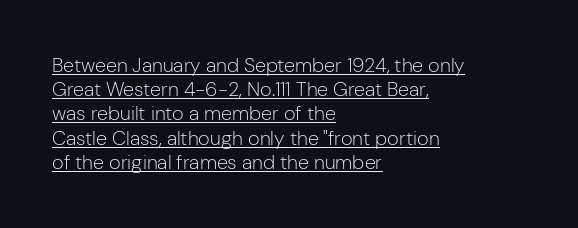
One-word summary of the alignment: left. Posture: upright roman. Letter spacing: default. The rendering uses the underline text-decoration.
